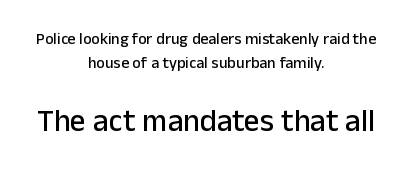
The image shows 31 px sans-serif type, upright; set centered, normal line spacing (1.48x), normal letter spacing, not underlined; the second (bottom) block is 1.94x larger; low stroke contrast and a medium x-height.
